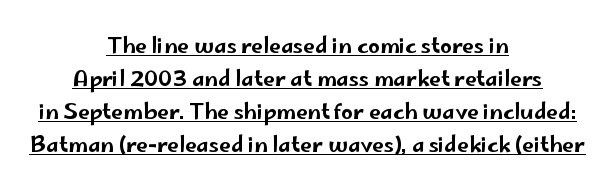
The image shows 21 px text type, upright; set centered, normal line spacing (1.57x), normal letter spacing, underlined.
